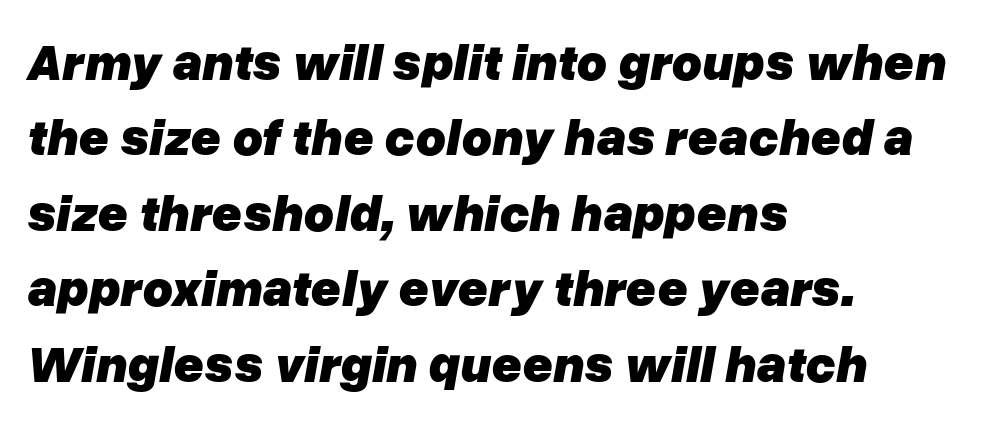
Q: Is the text bold? A: Yes.
Q: Is the text italic (slanted)? A: Yes, it leans right by about 10 degrees.
Q: Is the text underlined? A: No.
Q: How is the paragraph aligned? A: Left-aligned.
Q: Is the spacing between letters normal or unusually wide? A: Normal.
Q: Is the spacing between lines tight, normal or loose? A: Normal.
Q: Width (condensed, normal, or wide)? A: Normal.
Q: Stroke contrast? A: Low.
Q: x-height? A: Medium.
Q: Monospaced? A: No.
